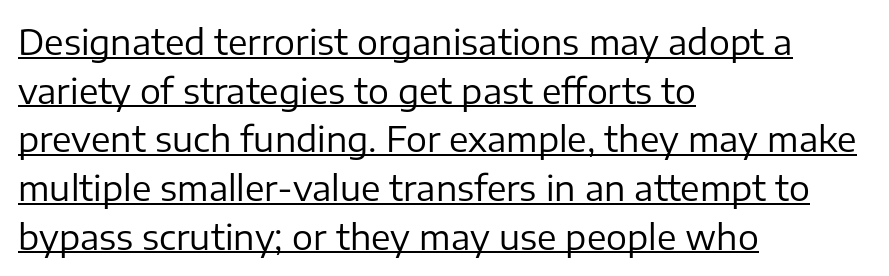
Q: Is the text bold? A: No.
Q: Is the text italic (slanted)? A: No, it is upright.
Q: Is the typeface a serif or a sans-serif typeface? A: Sans-serif.
Q: Is the text underlined? A: Yes.
Q: How is the paragraph aligned? A: Left-aligned.
Q: Is the spacing between letters normal or unusually wide? A: Normal.
Q: Is the spacing between lines tight, normal or loose? A: Normal.
Q: Width (condensed, normal, or wide)? A: Normal.
Q: Stroke contrast? A: Low.
Q: x-height? A: Medium.
Q: Monospaced? A: No.
